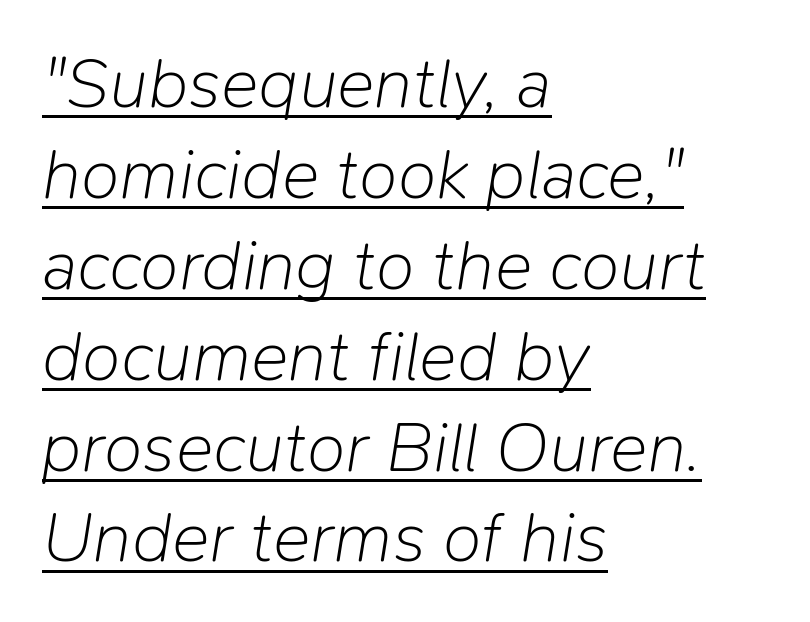
Q: Is the text bold? A: No.
Q: Is the text italic (slanted)? A: Yes, it leans right by about 9 degrees.
Q: Is the text underlined? A: Yes.
Q: How is the paragraph aligned? A: Left-aligned.
Q: Is the spacing between letters normal or unusually wide? A: Normal.
Q: Is the spacing between lines tight, normal or loose? A: Normal.
Q: Width (condensed, normal, or wide)? A: Normal.
Q: Stroke contrast? A: Low.
Q: x-height? A: Medium.
Q: Monospaced? A: No.
